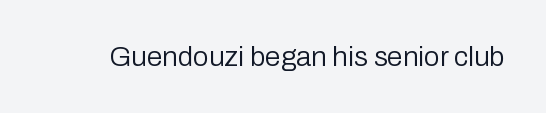
{"serif": "no", "italic": "no", "bold": "no", "weight": "regular", "width": "normal", "stroke_contrast": "low", "x_height": "medium", "monospaced": "no", "underline": "no", "letter_spacing": "normal", "letter_spacing_em": 0.0, "glyph_px": 28}
